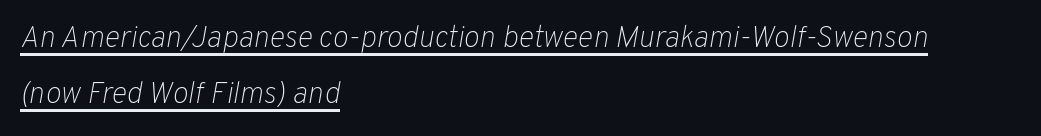
The font's italic variant was chosen for this text. A light-to-regular cut is what we see here. The lines are quadded left. The rendering keeps characters at their native spacing. Each line of the rendering has a horizontal stroke beneath the glyphs. Proportional: the letters do not fall into vertical columns.
